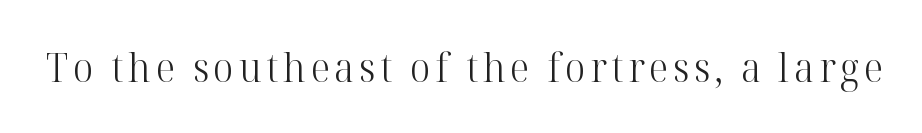
{"serif": "yes", "italic": "no", "bold": "no", "weight": "light", "width": "normal", "stroke_contrast": "high", "x_height": "medium", "monospaced": "no", "underline": "no", "glyph_px": 40}
